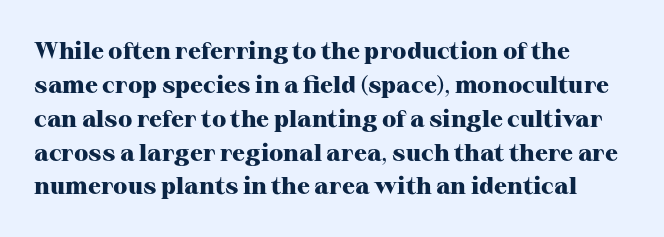
Check under the words: just untouched page. The lettering stays uniformly vertical, giving the passage a roman look. Does the weight exceed regular? Yes, all the way to bold. Leading: standard.
